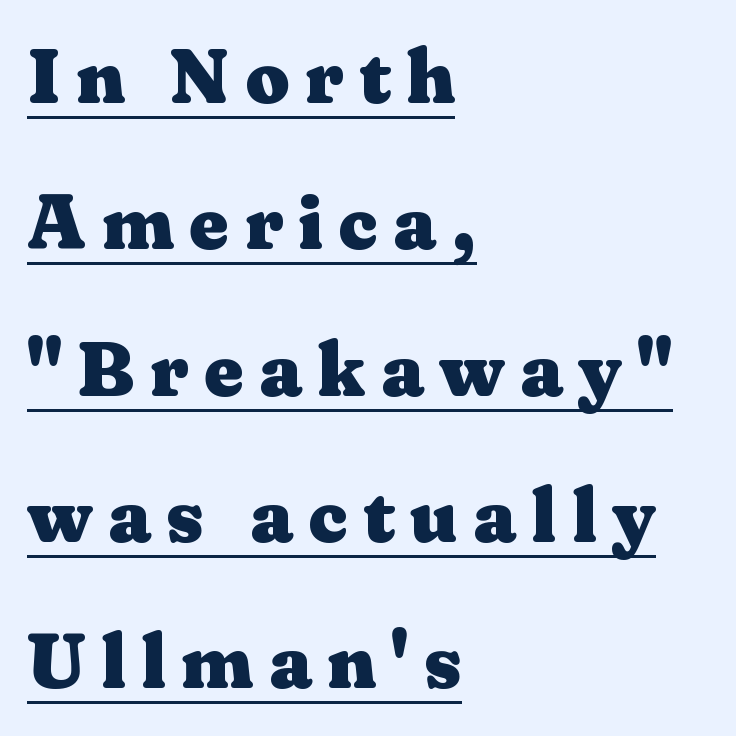
The image shows 77 px heavy, wide serif type, upright; set left-aligned, loose line spacing (1.9x), unusually wide letter spacing (+0.2 em), underlined; medium stroke contrast and a medium x-height.
